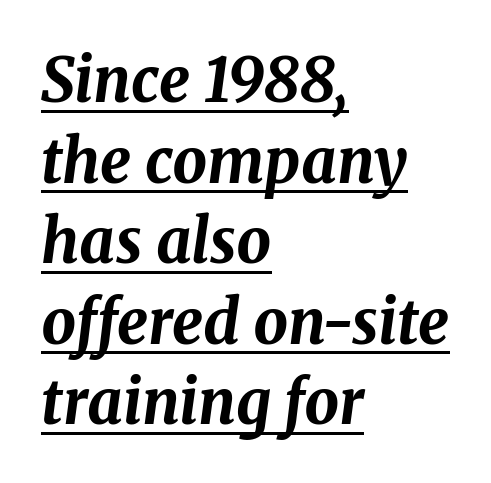
Words appear dense and cohesive because spacing is normal. Designer's note — italics engaged. The rendering uses a moderate line-height, typical for paragraphs. Heavy-handed strokes throughout: this text is bold. Proportional: the letters do not fall into vertical columns.
